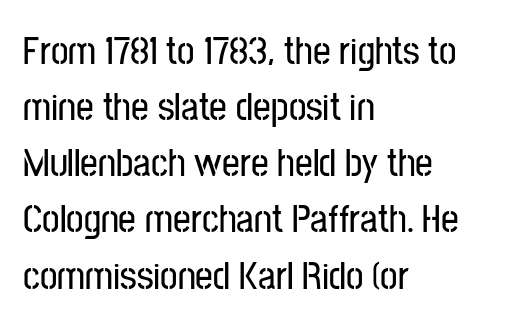
{"serif": "no", "italic": "no", "width": "condensed", "stroke_contrast": "low", "x_height": "medium", "monospaced": "no", "underline": "no", "align": "left", "line_spacing": "normal", "line_spacing_ratio": 1.44, "letter_spacing": "normal", "letter_spacing_em": 0.0, "glyph_px": 39}
